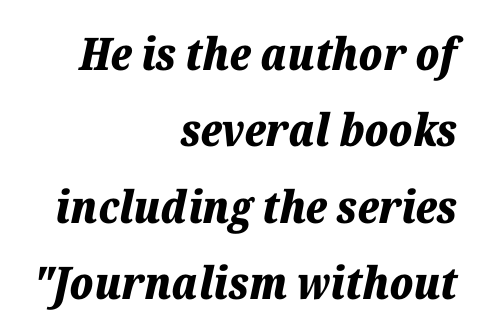
{"italic": "yes", "lean": "right", "slant_degrees": 12, "bold": "yes", "weight": "bold", "width": "normal", "stroke_contrast": "low", "x_height": "medium", "monospaced": "no", "underline": "no", "align": "right", "line_spacing": "normal", "line_spacing_ratio": 1.7, "letter_spacing": "normal", "letter_spacing_em": 0.0, "glyph_px": 45}
